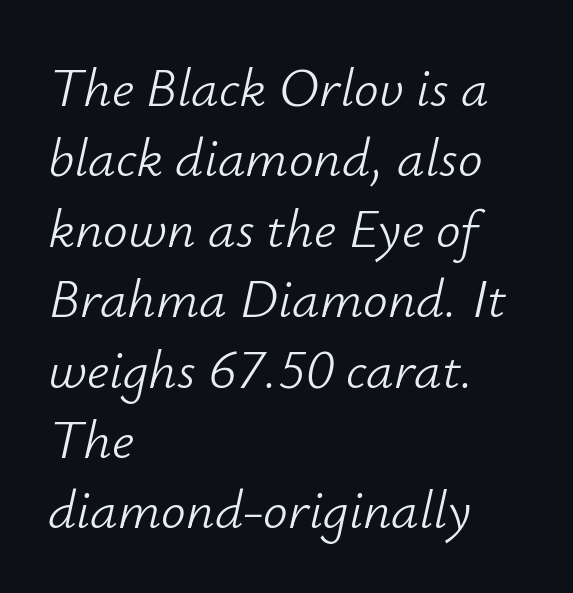
{"italic": "yes", "lean": "right", "slant_degrees": 12, "bold": "no", "weight": "light", "width": "normal", "stroke_contrast": "low", "x_height": "small", "monospaced": "no", "underline": "no", "align": "left", "line_spacing": "normal", "line_spacing_ratio": 1.28, "letter_spacing": "normal", "letter_spacing_em": 0.0, "glyph_px": 55}
